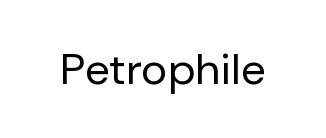
{"serif": "no", "italic": "no", "bold": "no", "weight": "regular", "width": "normal", "stroke_contrast": "low", "x_height": "medium", "monospaced": "no", "underline": "no", "letter_spacing": "normal", "letter_spacing_em": 0.0, "glyph_px": 44}
